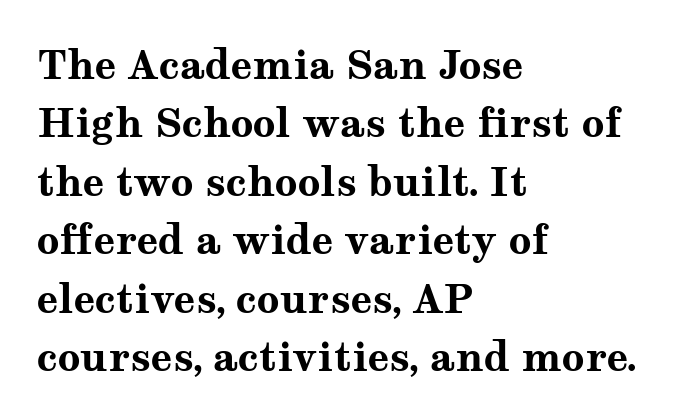
The image shows 40 px bold, wide serif type, upright; set left-aligned, normal line spacing (1.46x), normal letter spacing, not underlined; medium stroke contrast and a medium x-height.
